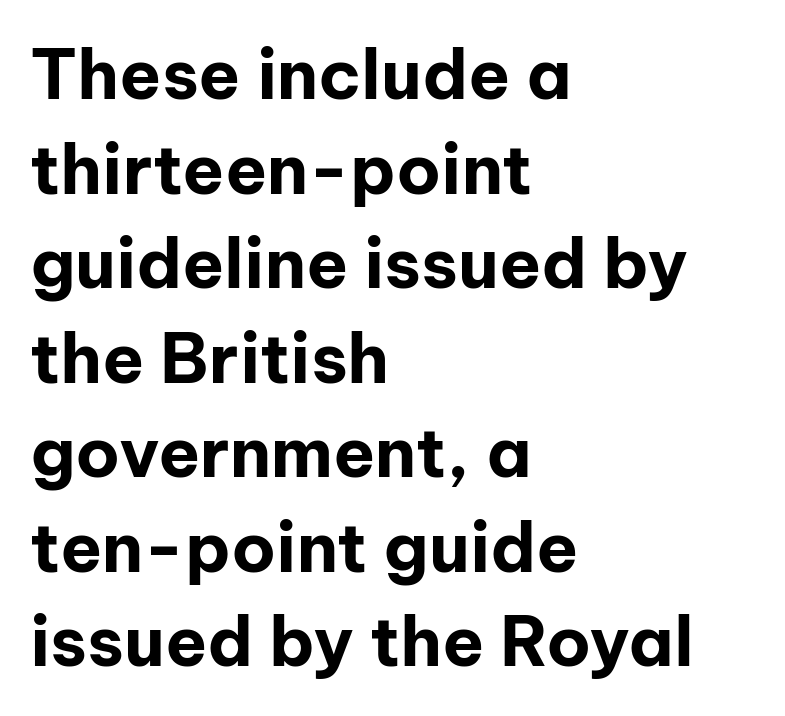
{"serif": "no", "italic": "no", "bold": "yes", "weight": "bold", "width": "normal", "stroke_contrast": "low", "x_height": "medium", "monospaced": "no", "underline": "no", "align": "left", "line_spacing": "normal", "line_spacing_ratio": 1.37, "letter_spacing": "normal", "letter_spacing_em": 0.0, "glyph_px": 69}
